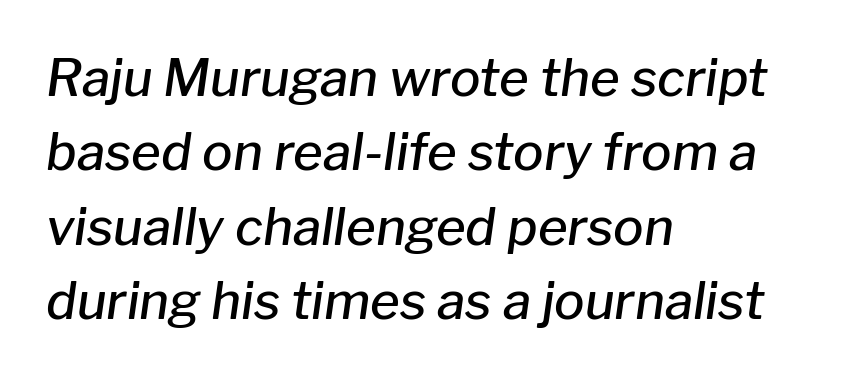
Q: Is the text bold? A: Semi-bold.
Q: Is the text italic (slanted)? A: Yes, it leans right by about 8 degrees.
Q: Is the text underlined? A: No.
Q: How is the paragraph aligned? A: Left-aligned.
Q: Is the spacing between letters normal or unusually wide? A: Normal.
Q: Is the spacing between lines tight, normal or loose? A: Normal.
Q: Width (condensed, normal, or wide)? A: Normal.
Q: Stroke contrast? A: Low.
Q: x-height? A: Medium.
Q: Monospaced? A: No.
